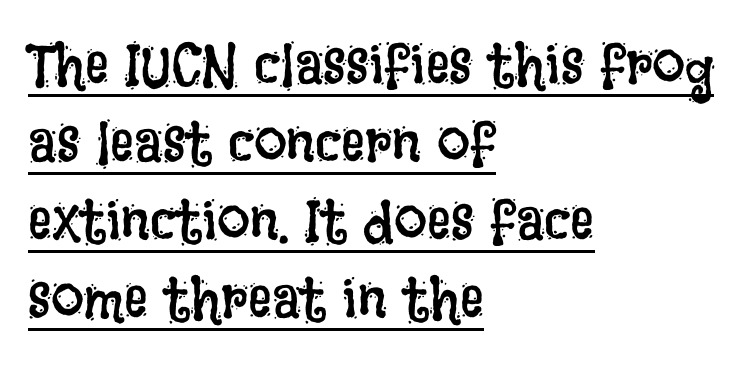
{"italic": "no", "bold": "no", "weight": "regular", "width": "condensed", "stroke_contrast": "low", "x_height": "large", "monospaced": "no", "underline": "yes", "align": "left", "line_spacing": "normal", "line_spacing_ratio": 1.32, "letter_spacing": "normal", "letter_spacing_em": 0.0, "glyph_px": 59}
